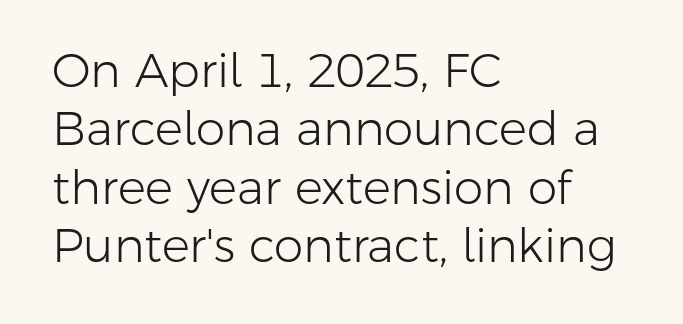
{"serif": "no", "italic": "no", "bold": "no", "weight": "light", "width": "normal", "stroke_contrast": "low", "x_height": "medium", "monospaced": "no", "underline": "no", "align": "left", "line_spacing_ratio": 1.24, "letter_spacing": "normal", "letter_spacing_em": 0.0, "glyph_px": 47}
